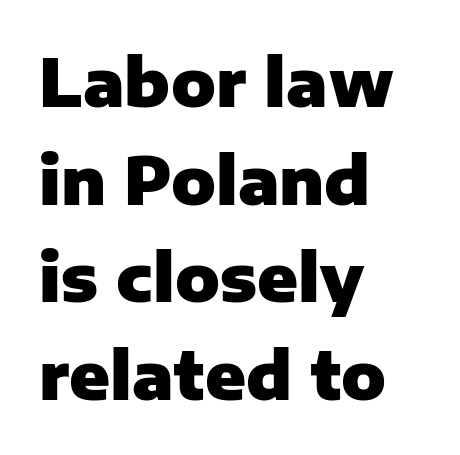
Q: Is the text bold? A: Yes.
Q: Is the text italic (slanted)? A: No, it is upright.
Q: Is the typeface a serif or a sans-serif typeface? A: Sans-serif.
Q: Is the text underlined? A: No.
Q: How is the paragraph aligned? A: Left-aligned.
Q: Is the spacing between letters normal or unusually wide? A: Normal.
Q: Is the spacing between lines tight, normal or loose? A: Normal.
Q: Width (condensed, normal, or wide)? A: Normal.
Q: Stroke contrast? A: Low.
Q: x-height? A: Medium.
Q: Monospaced? A: No.
